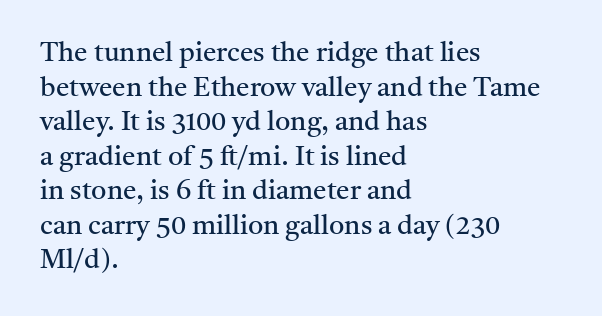
The block of text has a typical density, with ordinary space between rows. Which margin do the lines hug? The left one — the right edge is uneven. The space directly below the letters is spotless. This is the regular roman posture of the typeface. Does extra space separate the letters? No, they use regular spacing.
